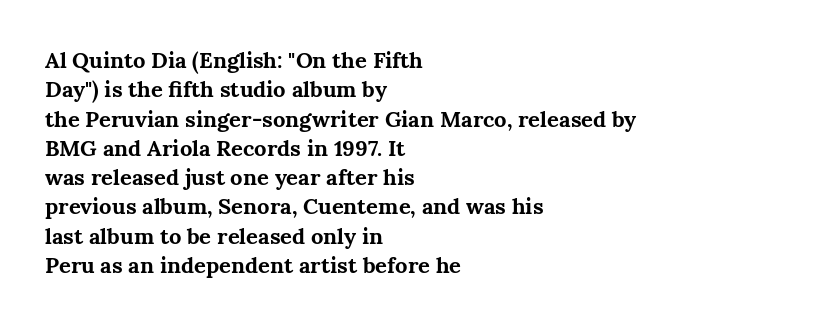
{"italic": "no", "bold": "yes", "underline": "no", "align": "left", "line_spacing": "normal", "line_spacing_ratio": 1.33, "letter_spacing": "normal", "letter_spacing_em": 0.0, "glyph_px": 22}
